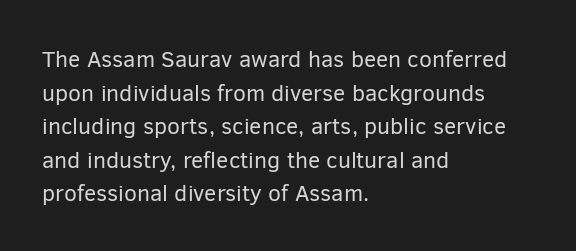
Q: Is the text bold? A: No.
Q: Is the text italic (slanted)? A: No, it is upright.
Q: Is the text underlined? A: No.
Q: How is the paragraph aligned? A: Left-aligned.
Q: Is the spacing between letters normal or unusually wide? A: Normal.
Q: Is the spacing between lines tight, normal or loose? A: Normal.
